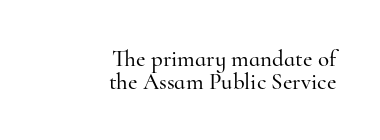
A student would call this right alignment; a typographer would say flush right, rag left. The strip under each line holds only bare page. Quick note: not italic, upright. The letterforms sit shoulder to shoulder at normal distance. Honestly, the rows look squashed on top of each other.
